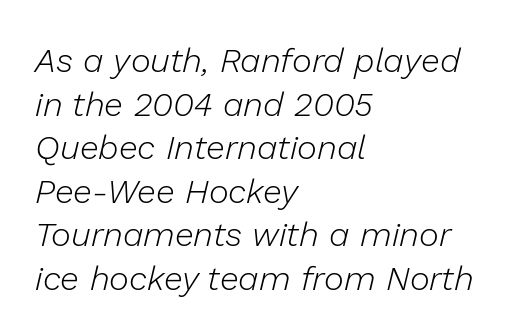
{"italic": "yes", "lean": "right", "slant_degrees": 13, "bold": "no", "weight": "light", "width": "normal", "stroke_contrast": "low", "x_height": "medium", "monospaced": "no", "underline": "no", "align": "left", "line_spacing": "normal", "line_spacing_ratio": 1.28, "letter_spacing": "normal", "letter_spacing_em": 0.0, "glyph_px": 34}
